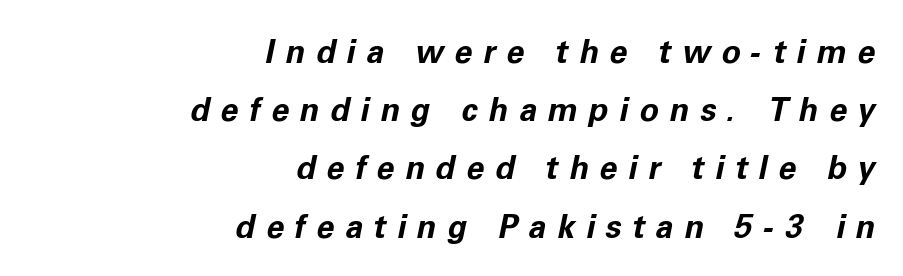
Looking at the ascenders, they clearly lean. Underline: absent. Do the characters align in a grid? No, the font is proportional. Horizontally, the lines are justified to the trailing edge only. Display-style spreading of the glyphs; the letterfit is very open. Set as a true bold cut, around the 700 mark.
